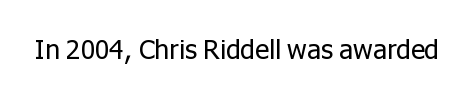
{"italic": "no", "bold": "no", "underline": "no", "letter_spacing": "normal", "letter_spacing_em": 0.0, "glyph_px": 27}
